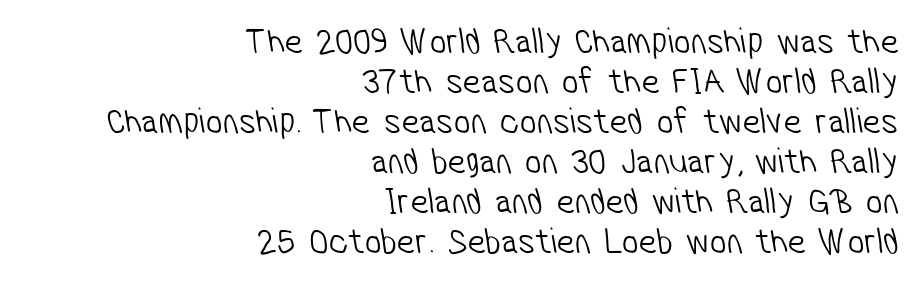
{"serif": "no", "bold": "no", "weight": "light", "width": "condensed", "stroke_contrast": "low", "x_height": "medium", "monospaced": "no", "underline": "no", "align": "right", "line_spacing": "tight", "line_spacing_ratio": 1.08, "letter_spacing": "normal", "letter_spacing_em": 0.0, "glyph_px": 37}
